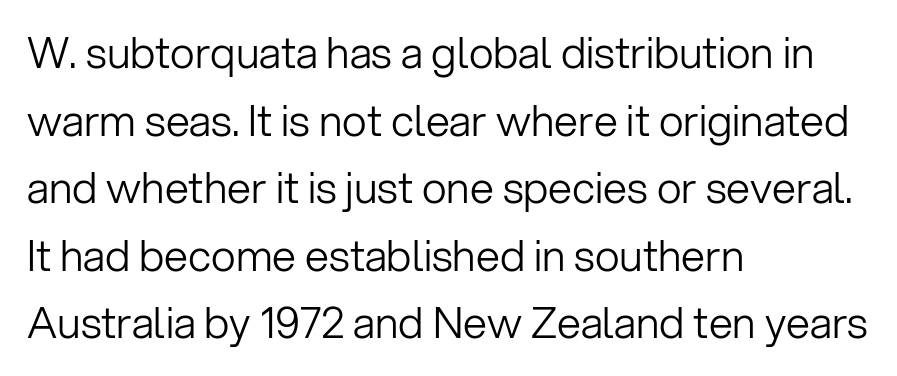
The image shows 43 px light sans-serif type, upright; set left-aligned, normal line spacing (1.57x), normal letter spacing, not underlined; low stroke contrast and a medium x-height.
